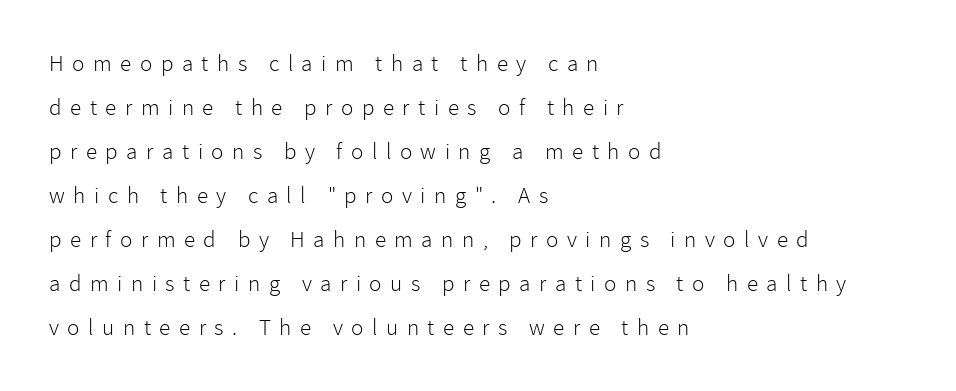
The image shows 23 px text type, upright; set left-aligned, loose line spacing (1.91x), unusually wide letter spacing (+0.37 em), not underlined.
